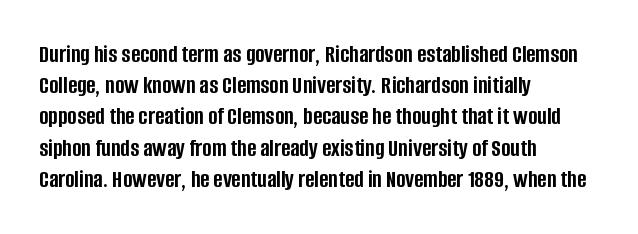
Q: Is the text bold? A: Yes.
Q: Is the text italic (slanted)? A: No, it is upright.
Q: Is the text underlined? A: No.
Q: How is the paragraph aligned? A: Left-aligned.
Q: Is the spacing between letters normal or unusually wide? A: Normal.
Q: Is the spacing between lines tight, normal or loose? A: Normal.
